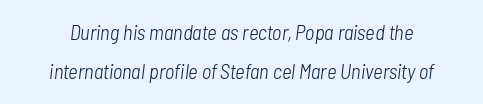
{"italic": "yes", "lean": "right", "slant_degrees": 7, "bold": "no", "underline": "no", "line_spacing_ratio": 1.86, "letter_spacing": "normal", "letter_spacing_em": 0.0, "glyph_px": 21}
